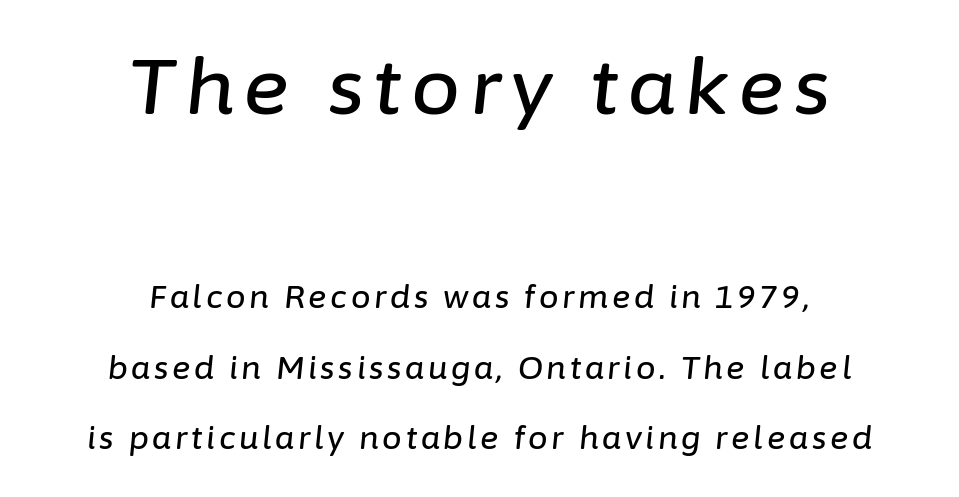
Q: Is the text italic (slanted)? A: Yes, it leans right by about 6 degrees.
Q: Is the text underlined? A: No.
Q: How is the paragraph aligned? A: Centered.
Q: Is the spacing between lines tight, normal or loose? A: Loose.
Q: Which block of text is set in a larger size, the first (top) or the second (bottom)? A: The first (top) one.
Q: Width (condensed, normal, or wide)? A: Normal.
Q: Stroke contrast? A: Low.
Q: x-height? A: Medium.
Q: Monospaced? A: No.
